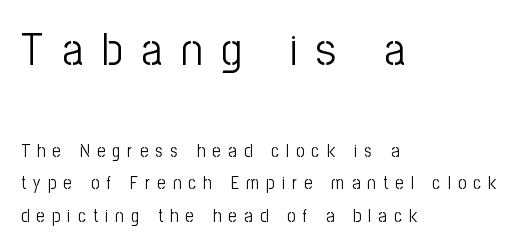
{"serif": "no", "italic": "no", "bold": "no", "weight": "light", "width": "condensed", "stroke_contrast": "low", "x_height": "medium", "monospaced": "no", "underline": "no", "align": "left", "line_spacing_ratio": 1.79, "letter_spacing": "wide", "letter_spacing_em": 0.41, "larger_block": "first", "size_ratio": 2.56, "glyph_px": 46}
